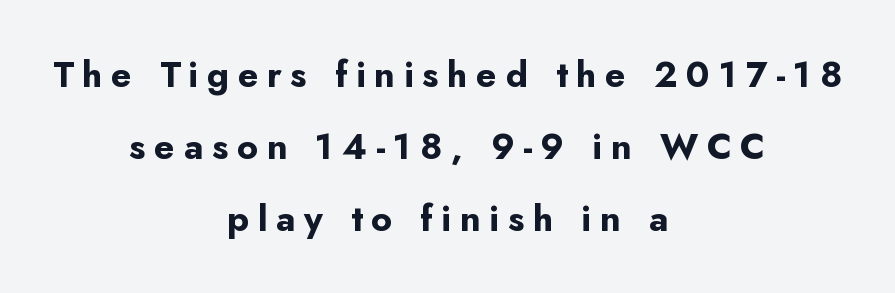
{"serif": "no", "italic": "no", "bold": "yes", "weight": "bold", "width": "normal", "stroke_contrast": "low", "x_height": "small", "monospaced": "no", "underline": "no", "align": "center", "line_spacing": "loose", "line_spacing_ratio": 2.0, "letter_spacing": "wide", "letter_spacing_em": 0.24, "glyph_px": 36}
